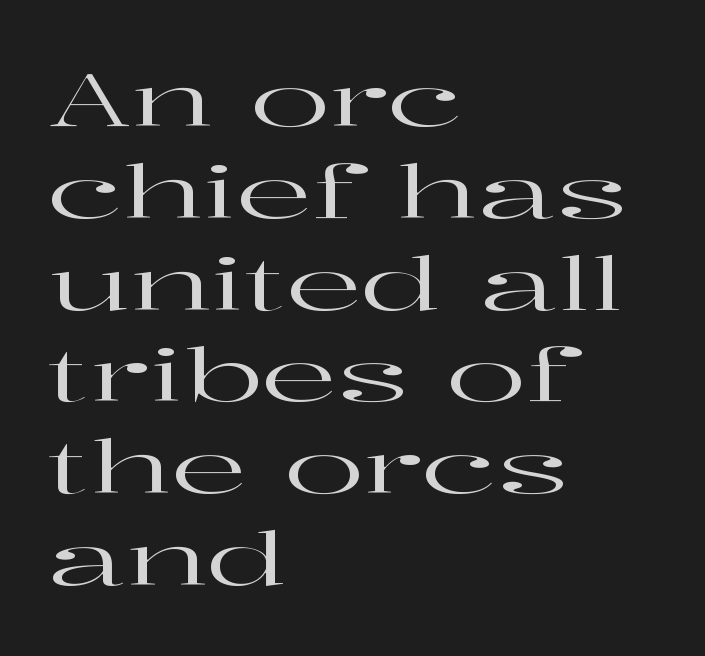
The image shows 74 px wide serif type, upright; set left-aligned, line spacing 1.24x, normal letter spacing, not underlined; high stroke contrast and a medium x-height.
